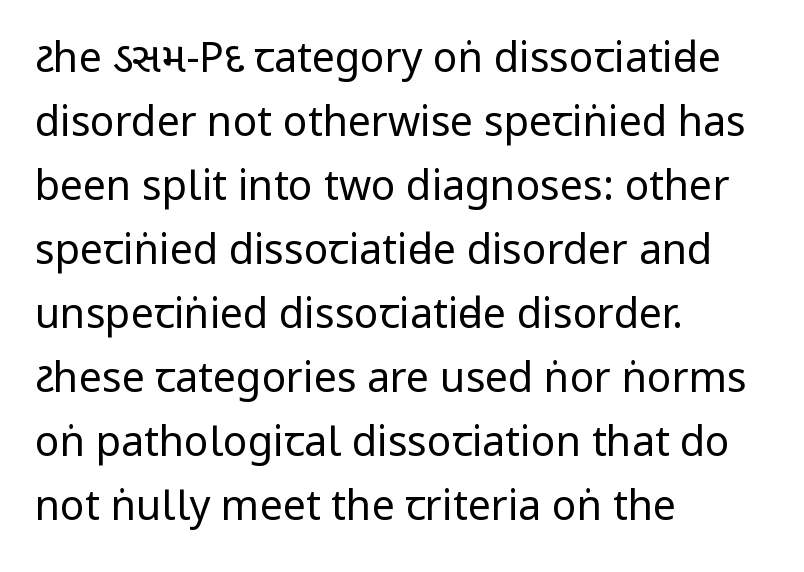
The image shows 41 px regular-weight, condensed sans-serif type, upright; set left-aligned, normal line spacing (1.56x), normal letter spacing, not underlined; low stroke contrast and a large x-height.
